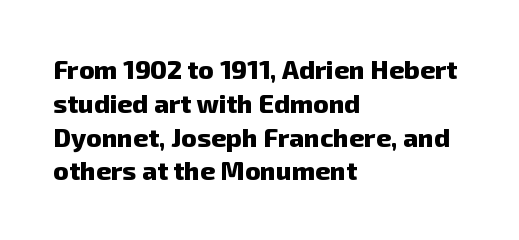
A bare baseline throughout the passage. A full-strength bold gives these letters their thick strokes. Glyph-to-glyph distance matches everyday printed text. The paragraph has a hard left edge and a soft right edge.
